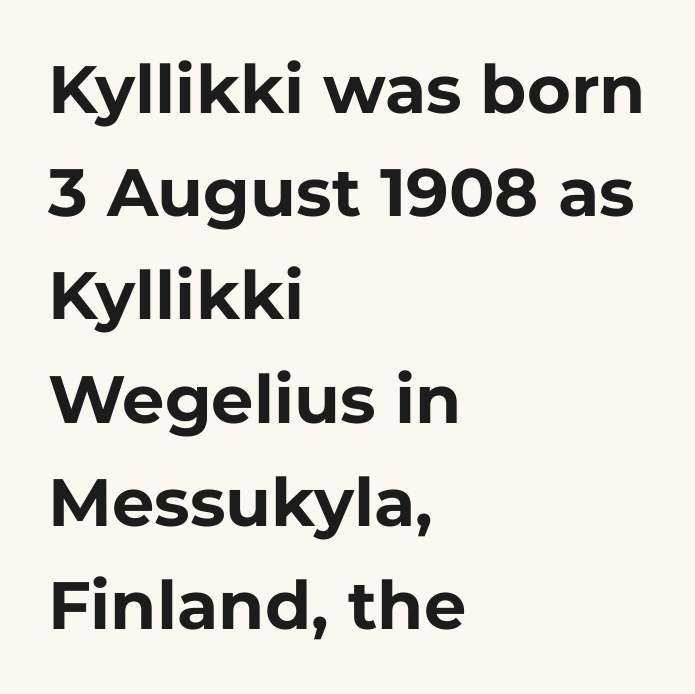
Q: Is the text bold? A: Yes.
Q: Is the text italic (slanted)? A: No, it is upright.
Q: Is the typeface a serif or a sans-serif typeface? A: Sans-serif.
Q: Is the text underlined? A: No.
Q: How is the paragraph aligned? A: Left-aligned.
Q: Is the spacing between letters normal or unusually wide? A: Normal.
Q: Is the spacing between lines tight, normal or loose? A: Normal.
Q: Width (condensed, normal, or wide)? A: Normal.
Q: Stroke contrast? A: Low.
Q: x-height? A: Medium.
Q: Monospaced? A: No.
